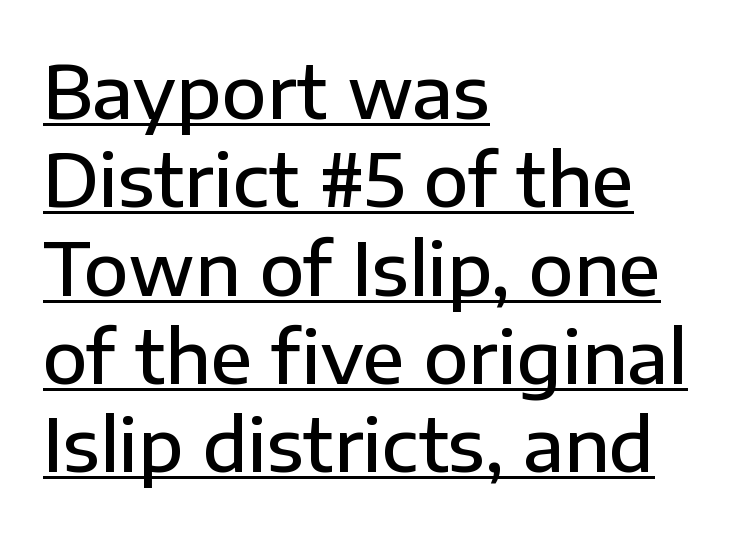
The image shows 73 px semibold sans-serif type, upright; set left-aligned, line spacing 1.21x, normal letter spacing, underlined; low stroke contrast and a medium x-height.
